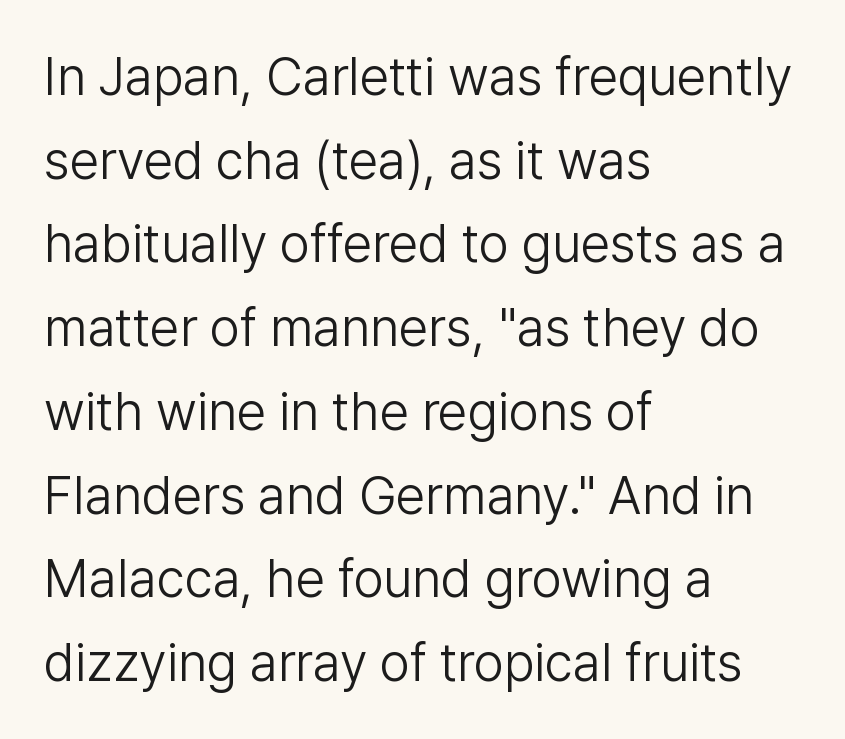
The image shows 53 px light sans-serif type, upright; set left-aligned, normal line spacing (1.58x), normal letter spacing, not underlined; low stroke contrast and a medium x-height.
